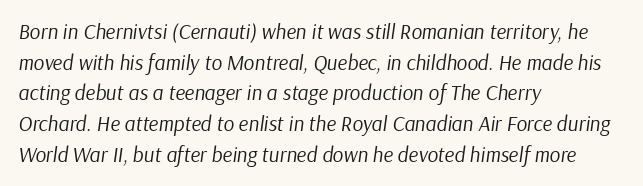
Words appear dense and cohesive because spacing is normal. These lines are set flush left with a ragged right edge. Rule under the text: the space is simply empty. You can tell it's italic because the verticals aren't actually vertical. Regarding leading, the lines here are spaced in the standard way. Caption: face not bold, strokes unweighted.
